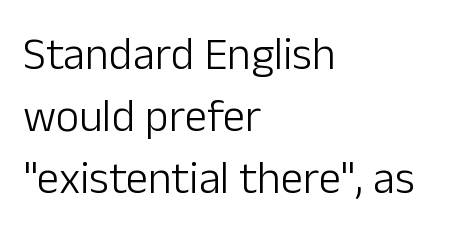
Q: Is the text bold? A: No.
Q: Is the text italic (slanted)? A: No, it is upright.
Q: Is the typeface a serif or a sans-serif typeface? A: Sans-serif.
Q: Is the text underlined? A: No.
Q: How is the paragraph aligned? A: Left-aligned.
Q: Is the spacing between letters normal or unusually wide? A: Normal.
Q: Is the spacing between lines tight, normal or loose? A: Normal.
Q: Width (condensed, normal, or wide)? A: Normal.
Q: Stroke contrast? A: Low.
Q: x-height? A: Medium.
Q: Monospaced? A: No.
